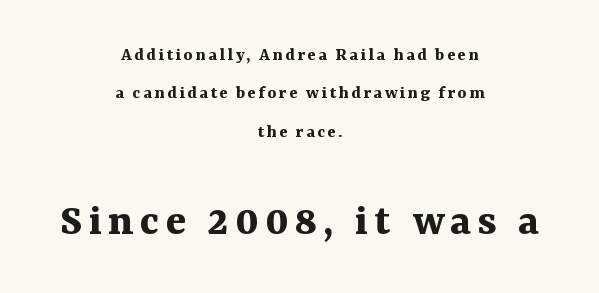
{"serif": "yes", "italic": "no", "bold": "yes", "weight": "bold", "width": "normal", "stroke_contrast": "medium", "x_height": "medium", "monospaced": "no", "underline": "no", "align": "center", "line_spacing": "loose", "line_spacing_ratio": 2.02, "larger_block": "second", "size_ratio": 2.47, "glyph_px": 47}
